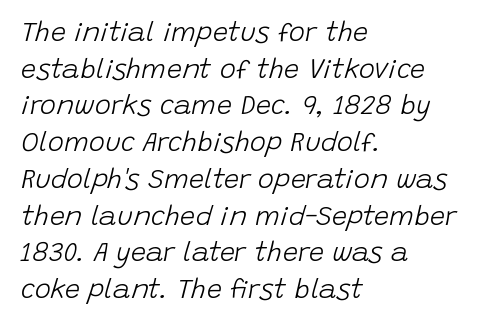
{"italic": "yes", "lean": "right", "slant_degrees": 15, "bold": "no", "underline": "no", "align": "left", "line_spacing": "normal", "line_spacing_ratio": 1.36, "letter_spacing": "normal", "letter_spacing_em": 0.0, "glyph_px": 27}
